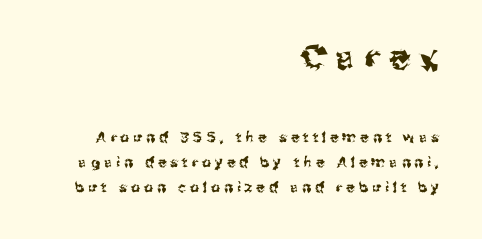
The image shows 34 px sans-serif type, upright; set right-aligned, line spacing 1.78x, unusually wide letter spacing (+0.3 em), not underlined; the first (top) block is 2.43x larger; medium stroke contrast and a medium x-height.
